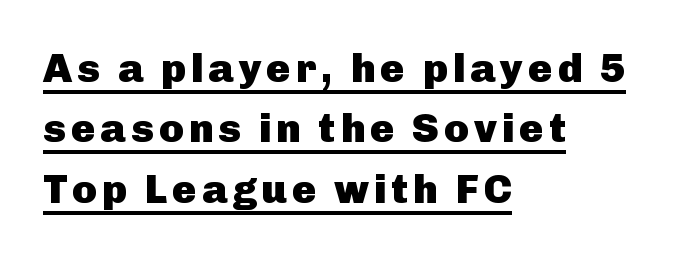
Q: Is the text bold? A: Yes.
Q: Is the text italic (slanted)? A: No, it is upright.
Q: Is the typeface a serif or a sans-serif typeface? A: Sans-serif.
Q: Is the text underlined? A: Yes.
Q: How is the paragraph aligned? A: Left-aligned.
Q: Is the spacing between lines tight, normal or loose? A: Normal.
Q: Width (condensed, normal, or wide)? A: Normal.
Q: Stroke contrast? A: Low.
Q: x-height? A: Medium.
Q: Monospaced? A: No.
